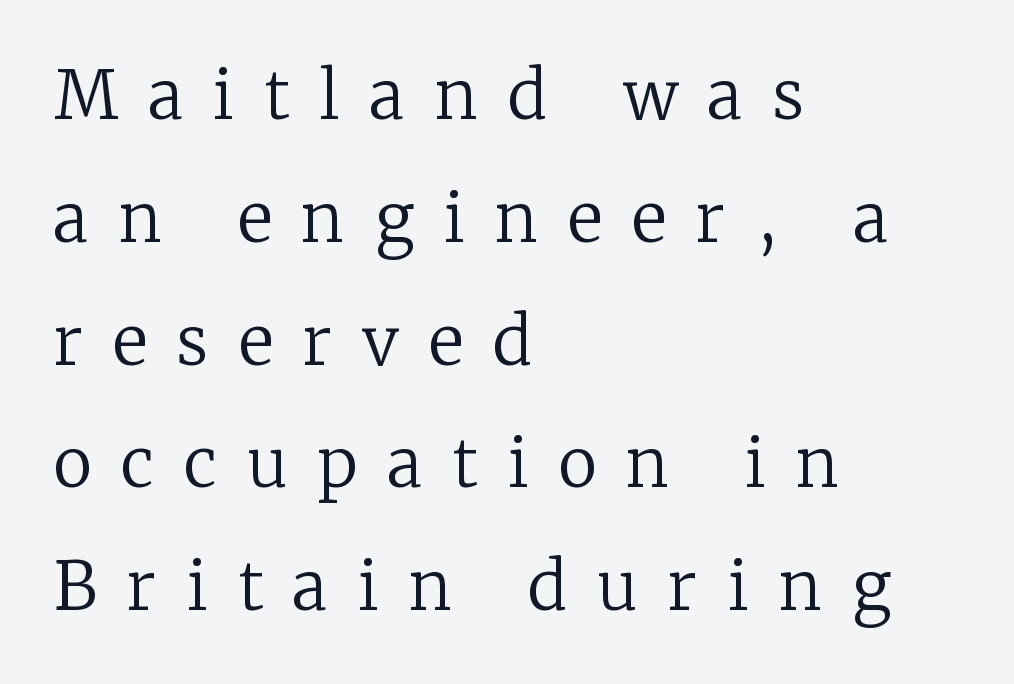
All the whitespace from short lines collects on the right. Looks like regular typesetting: each glyph gets only the width it needs. A typesetter would label this face a serif. Words appear elongated and porous because spacing is wide. No extra ink here — the face is not bold. Does the lettering tilt? It doesn't — this is upright.
